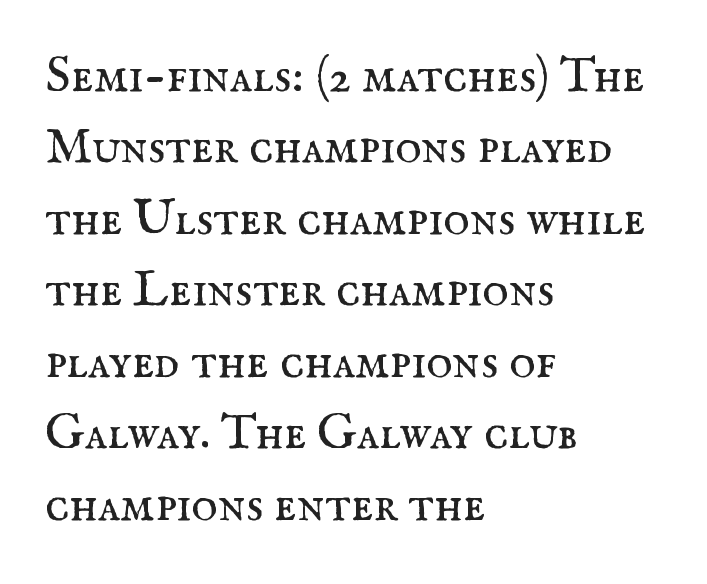
The glyphs in this specimen are seriffed. How are the letters spaced? Ordinarily, with no added tracking. Words float on clear page, feet unadorned. Spacing verdict: proportional, widths tailored to each character.
